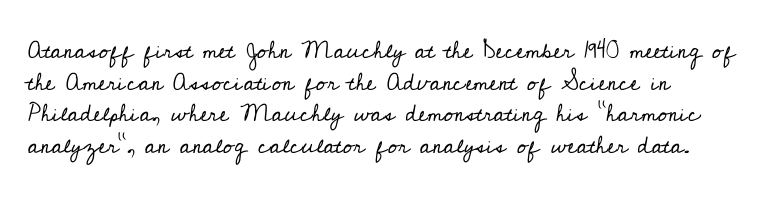
Leftover space on each line is placed entirely after the last word. The typesetting does not lean heavy: it is not bold. Honestly, the letter spacing is just normal — you wouldn't notice it. Underline: absent.
